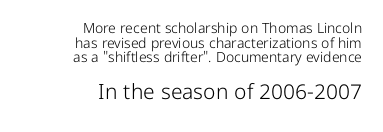
{"italic": "no", "bold": "no", "underline": "no", "align": "right", "line_spacing": "tight", "line_spacing_ratio": 1.05, "letter_spacing": "normal", "letter_spacing_em": 0.0, "larger_block": "second", "size_ratio": 1.5, "glyph_px": 21}
